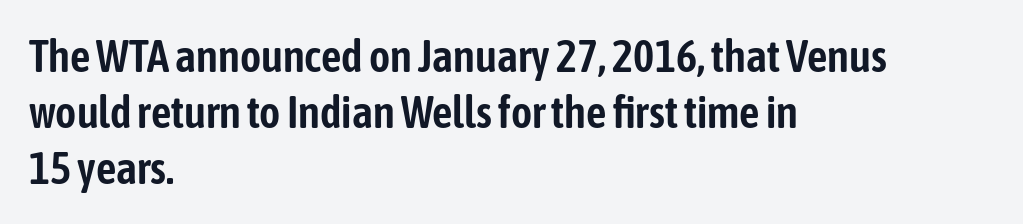
This sample has the flowing, uneven cadence of proportional lettering. Unmarked baselines from the first word to the last. Vertical strokes here are truly vertical. Students, note that the glyphs here touch the page at normal intervals. Serifs: no, the terminals of the letterforms are clean. The paragraph has a hard left edge and a soft right edge.
